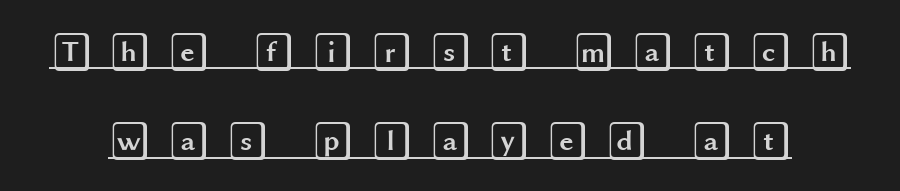
This is underlined copy, the kind a proofreader might mark for attention. Baseline-to-baseline distance is far greater than the letter height. Each word looks stretched out because of the extra space between its letters. Every stem runs plumb, perpendicular to the baseline.
